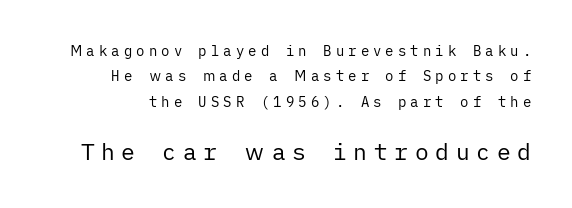
Q: Is the text bold? A: No.
Q: Is the text italic (slanted)? A: No, it is upright.
Q: Is the text underlined? A: No.
Q: Is the spacing between letters normal or unusually wide? A: Unusually wide.
Q: Which block of text is set in a larger size, the first (top) or the second (bottom)? A: The second (bottom) one.
